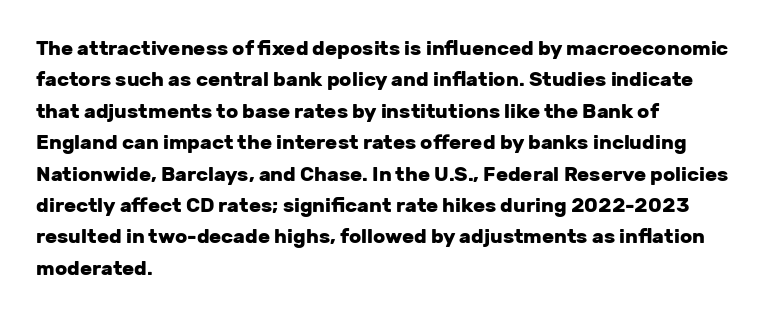
{"italic": "no", "bold": "yes", "underline": "no", "align": "left", "line_spacing": "normal", "line_spacing_ratio": 1.57, "letter_spacing": "normal", "letter_spacing_em": 0.0, "glyph_px": 20}
